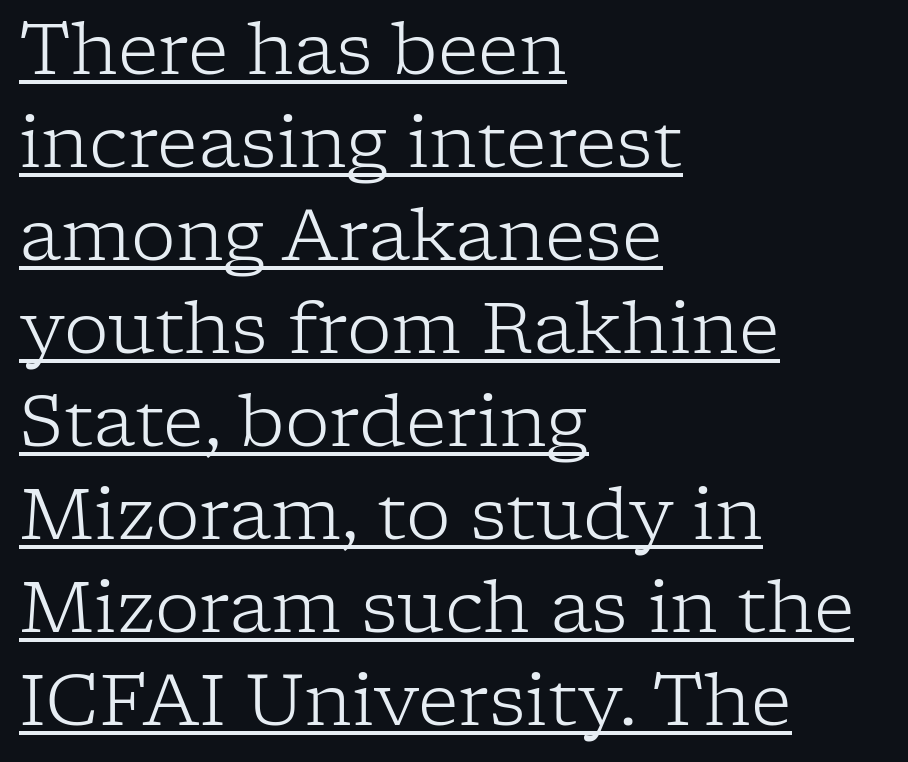
Like a heading marked for emphasis, these lines bear an underscore. The passage shown is typed in a proportional face where columns would drift. Serif or sans? Serif — the stroke terminals have little feet. Designer's note — italics off, roman on. Nothing unusual about the tracking: characters are spaced as the font intends. Visually the block forms a straight wall on the left and a jagged coastline on the right.
